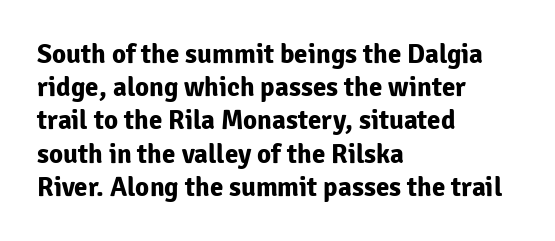
{"italic": "no", "bold": "yes", "underline": "no", "align": "left", "line_spacing_ratio": 1.23, "letter_spacing": "normal", "letter_spacing_em": 0.0, "glyph_px": 27}
